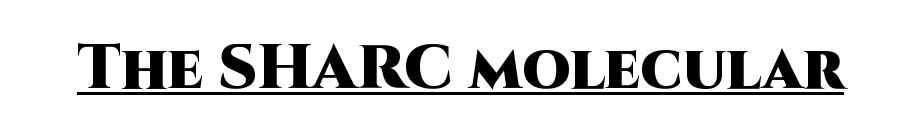
Q: Is the text bold? A: Yes.
Q: Is the text italic (slanted)? A: No, it is upright.
Q: Is the typeface a serif or a sans-serif typeface? A: Sans-serif.
Q: Is the text underlined? A: Yes.
Q: Is the spacing between letters normal or unusually wide? A: Normal.
Q: Width (condensed, normal, or wide)? A: Normal.
Q: Stroke contrast? A: High.
Q: x-height? A: Large.
Q: Monospaced? A: No.
